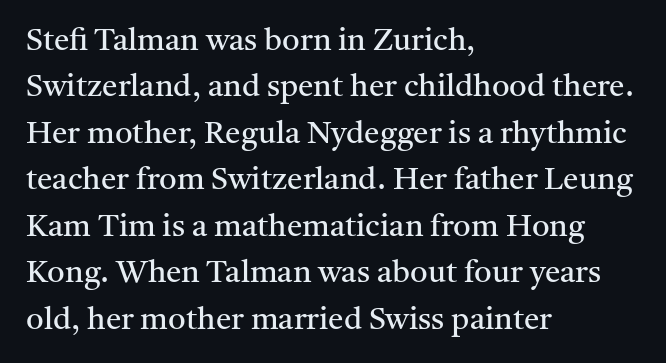
Q: Is the text bold? A: No.
Q: Is the text italic (slanted)? A: No, it is upright.
Q: Is the typeface a serif or a sans-serif typeface? A: Serif.
Q: Is the text underlined? A: No.
Q: How is the paragraph aligned? A: Left-aligned.
Q: Is the spacing between letters normal or unusually wide? A: Normal.
Q: Is the spacing between lines tight, normal or loose? A: Normal.
Q: Width (condensed, normal, or wide)? A: Normal.
Q: Stroke contrast? A: Medium.
Q: x-height? A: Medium.
Q: Monospaced? A: No.
